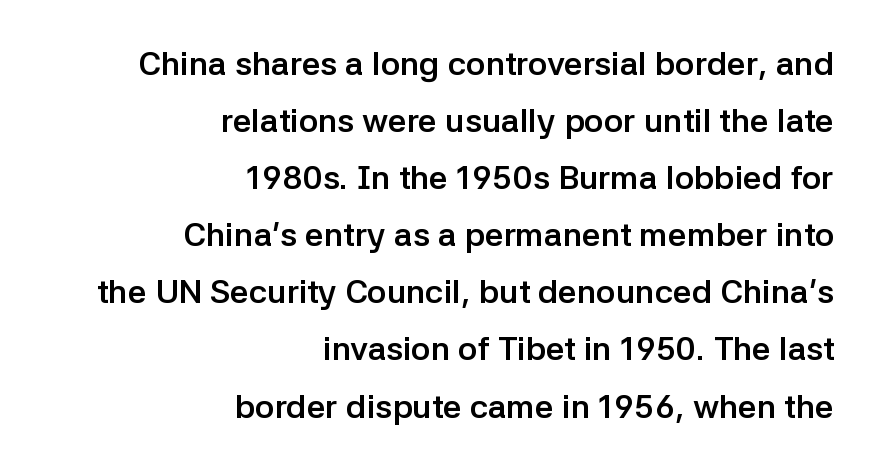
{"serif": "no", "italic": "no", "bold": "yes", "weight": "semibold", "width": "normal", "stroke_contrast": "low", "x_height": "medium", "monospaced": "no", "underline": "no", "align": "right", "line_spacing_ratio": 1.73, "letter_spacing": "normal", "letter_spacing_em": 0.0, "glyph_px": 33}
